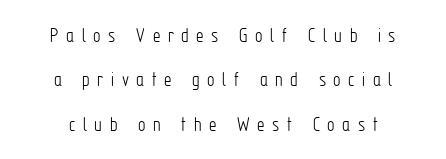
The image shows 21 px text type, upright; set loose line spacing (2.11x), unusually wide letter spacing (+0.36 em), not underlined.
